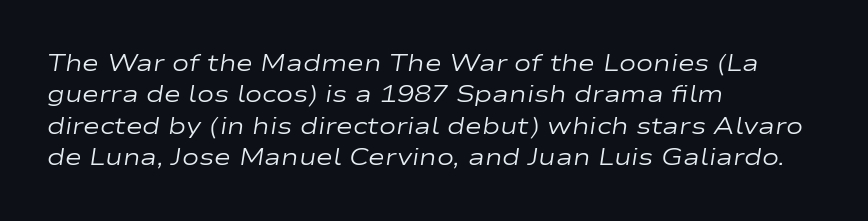
Q: Is the text bold? A: No.
Q: Is the text italic (slanted)? A: Yes, it leans right by about 9 degrees.
Q: Is the text underlined? A: No.
Q: How is the paragraph aligned? A: Left-aligned.
Q: Is the spacing between letters normal or unusually wide? A: Normal.
Q: Is the spacing between lines tight, normal or loose? A: Normal.
